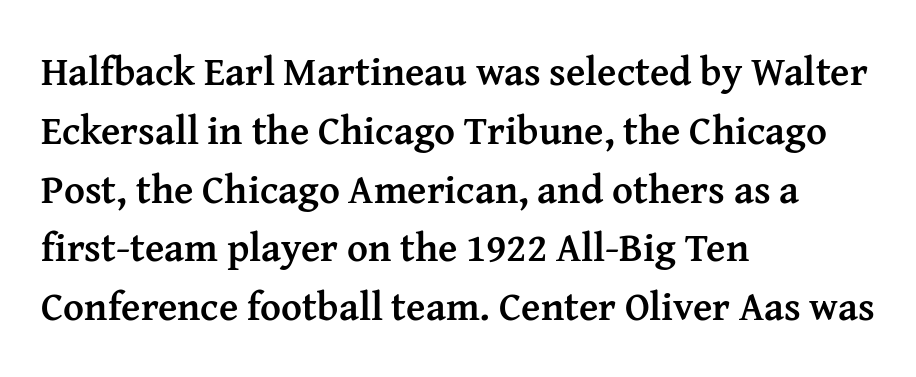
Q: Is the text bold? A: Yes.
Q: Is the text italic (slanted)? A: No, it is upright.
Q: Is the typeface a serif or a sans-serif typeface? A: Serif.
Q: Is the text underlined? A: No.
Q: How is the paragraph aligned? A: Left-aligned.
Q: Is the spacing between letters normal or unusually wide? A: Normal.
Q: Is the spacing between lines tight, normal or loose? A: Normal.
Q: Width (condensed, normal, or wide)? A: Normal.
Q: Stroke contrast? A: Medium.
Q: x-height? A: Medium.
Q: Monospaced? A: No.
